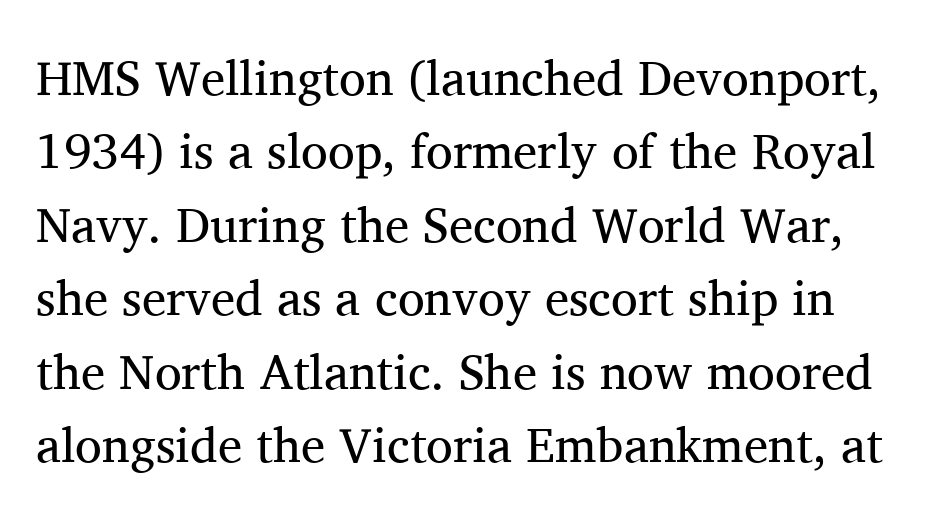
{"serif": "yes", "italic": "no", "bold": "no", "weight": "regular", "width": "normal", "stroke_contrast": "medium", "x_height": "medium", "monospaced": "no", "underline": "no", "line_spacing": "normal", "line_spacing_ratio": 1.5, "letter_spacing": "normal", "letter_spacing_em": 0.0, "glyph_px": 49}
